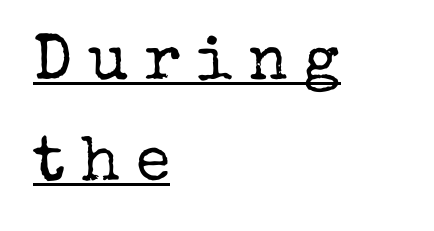
The image shows 63 px regular-weight serif type, upright; set left-aligned, normal line spacing (1.6x), unusually wide letter spacing (+0.25 em), underlined; low stroke contrast and a medium x-height.
